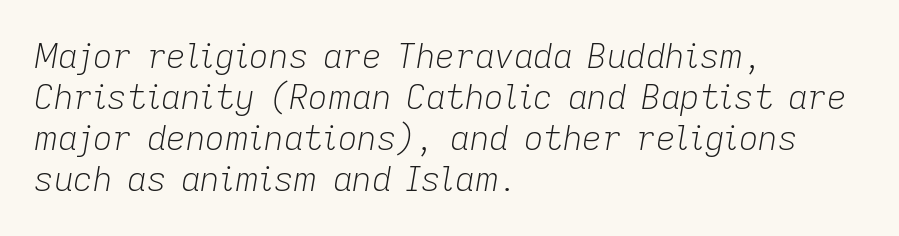
Q: Is the text bold? A: No.
Q: Is the text italic (slanted)? A: Yes, it leans right by about 9 degrees.
Q: Is the text underlined? A: No.
Q: How is the paragraph aligned? A: Left-aligned.
Q: Is the spacing between letters normal or unusually wide? A: Normal.
Q: Width (condensed, normal, or wide)? A: Normal.
Q: Stroke contrast? A: Low.
Q: x-height? A: Medium.
Q: Monospaced? A: No.
